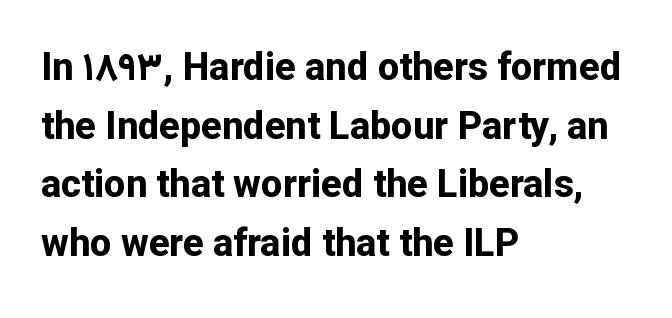
The image shows 38 px bold sans-serif type, upright; set left-aligned, normal line spacing (1.54x), normal letter spacing, not underlined; low stroke contrast and a medium x-height.
